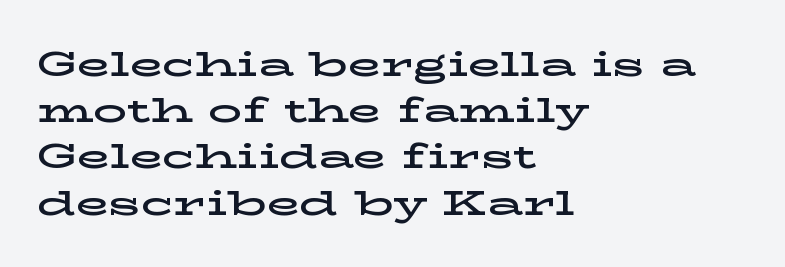
The image shows 34 px wide serif type, upright; set left-aligned, normal line spacing (1.36x), normal letter spacing, not underlined; low stroke contrast and a medium x-height.
